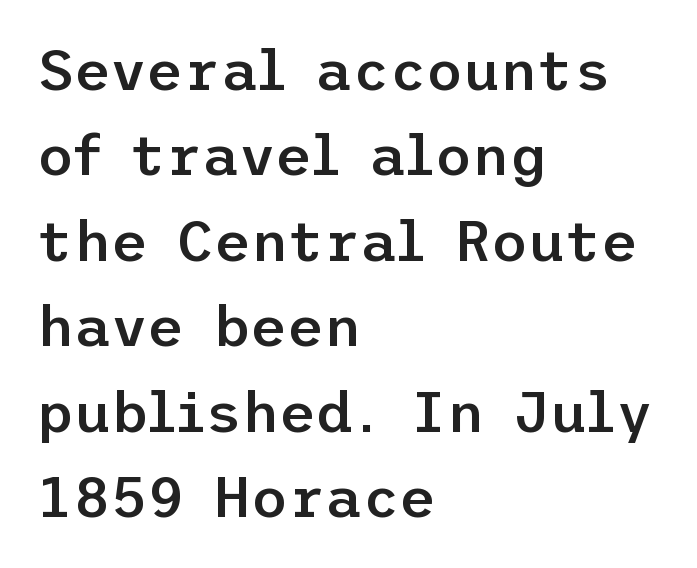
{"serif": "no", "italic": "no", "bold": "semi", "weight": "semibold", "width": "normal", "stroke_contrast": "low", "x_height": "medium", "underline": "no", "align": "left", "line_spacing": "normal", "line_spacing_ratio": 1.5, "letter_spacing": "normal", "letter_spacing_em": 0.0, "glyph_px": 57}
